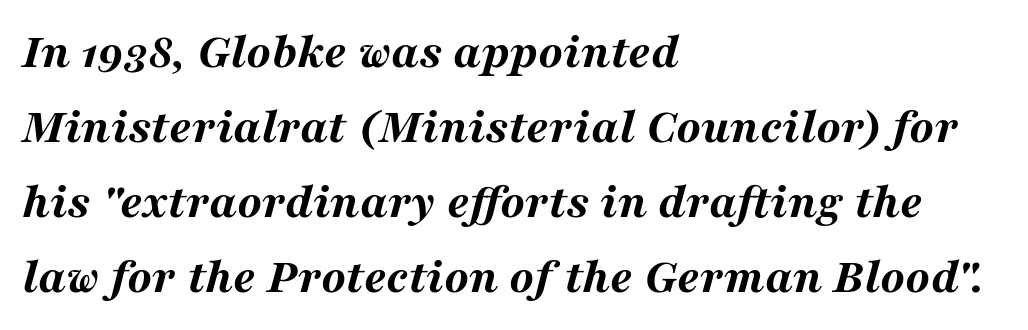
Q: Is the text bold? A: Yes.
Q: Is the text italic (slanted)? A: Yes, it leans right by about 16 degrees.
Q: Is the text underlined? A: No.
Q: How is the paragraph aligned? A: Left-aligned.
Q: Is the spacing between letters normal or unusually wide? A: Normal.
Q: Is the spacing between lines tight, normal or loose? A: Normal.
Q: Width (condensed, normal, or wide)? A: Wide.
Q: Stroke contrast? A: Medium.
Q: x-height? A: Medium.
Q: Monospaced? A: No.
